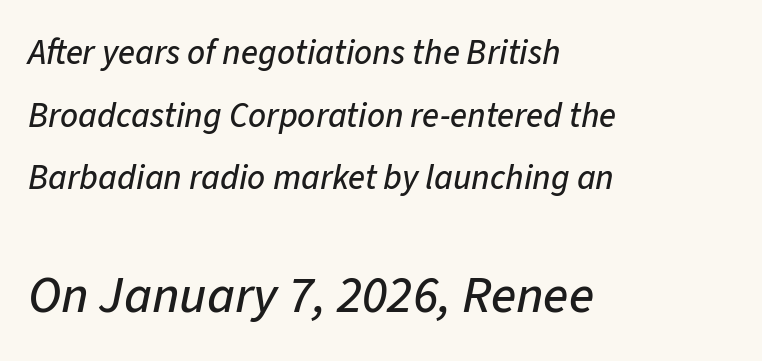
{"italic": "yes", "lean": "right", "slant_degrees": 11, "width": "normal", "stroke_contrast": "low", "x_height": "medium", "monospaced": "no", "underline": "no", "align": "left", "line_spacing_ratio": 1.79, "letter_spacing": "normal", "letter_spacing_em": 0.0, "larger_block": "second", "size_ratio": 1.49, "glyph_px": 52}
